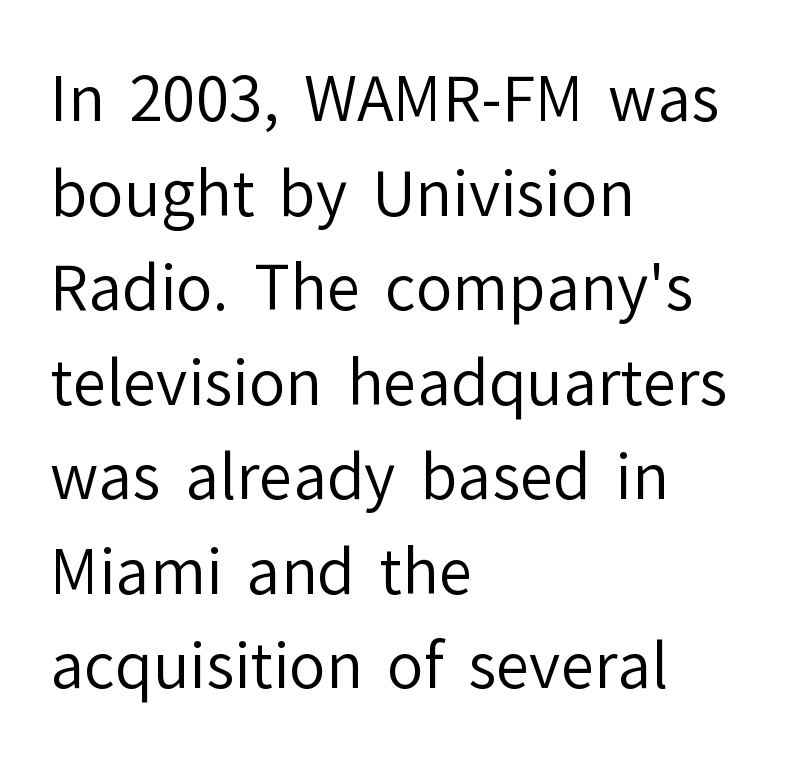
The image shows 61 px regular-weight sans-serif type, upright; set left-aligned, normal line spacing (1.55x), normal letter spacing, not underlined; low stroke contrast and a medium x-height.
